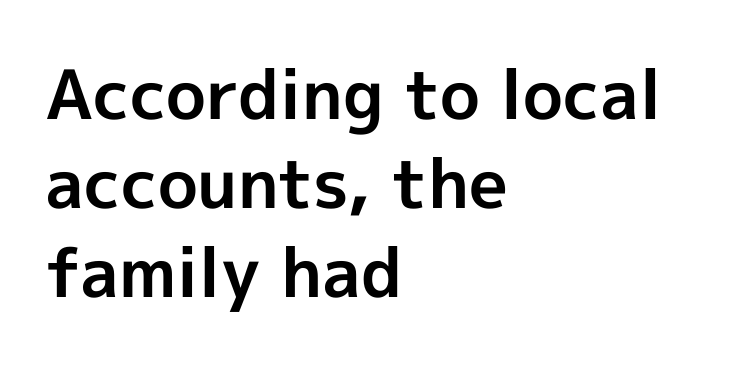
Serif or sans? Sans — the stroke terminals are bare. No word sits above an underline. Posture: vertical. Glyph-to-glyph distance matches everyday printed text. These lines are rendered in a variable-pitch font. The lines are quadded left.
